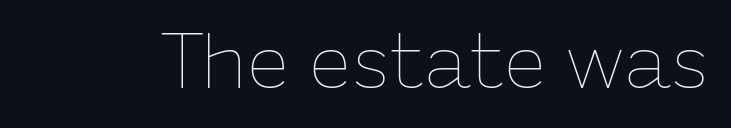
The image shows 77 px thin type, upright; set normal letter spacing, not underlined; low stroke contrast and a medium x-height.
